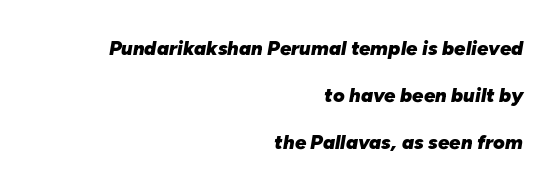
{"italic": "yes", "lean": "right", "slant_degrees": 10, "bold": "yes", "underline": "no", "align": "right", "line_spacing": "loose", "line_spacing_ratio": 2.34, "letter_spacing": "normal", "letter_spacing_em": 0.0, "glyph_px": 20}
